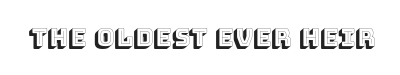
Q: Is the text italic (slanted)? A: No, it is upright.
Q: Is the text underlined? A: No.
Q: Is the spacing between letters normal or unusually wide? A: Normal.
